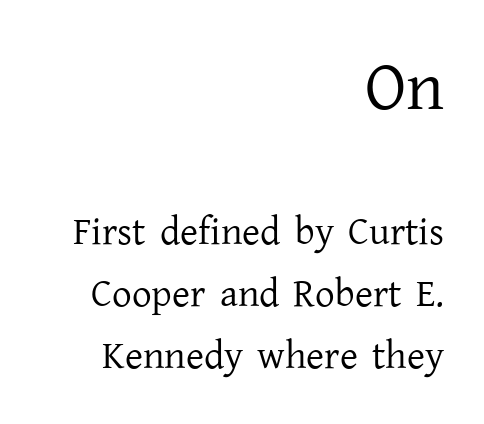
This reads as an unemphasized weight, regular at the heaviest. Typeset ragged left — the right edge is the straight one. Designer's note — italics off, roman on. Caption: standard tracking, unaltered.
